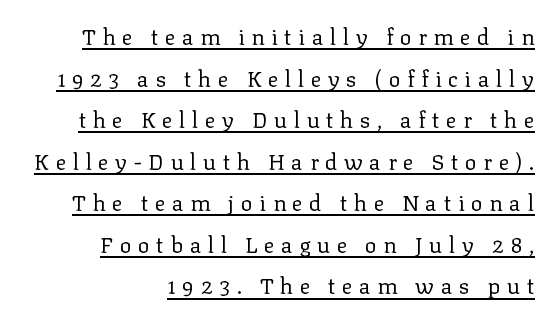
Q: Is the text bold? A: No.
Q: Is the text italic (slanted)? A: No, it is upright.
Q: Is the text underlined? A: Yes.
Q: How is the paragraph aligned? A: Right-aligned.
Q: Is the spacing between letters normal or unusually wide? A: Unusually wide.
